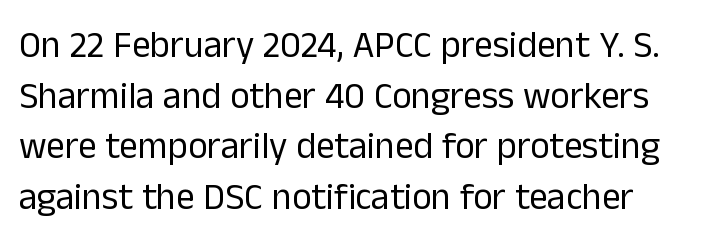
{"serif": "no", "italic": "no", "bold": "no", "weight": "regular", "width": "normal", "stroke_contrast": "low", "x_height": "medium", "monospaced": "no", "underline": "no", "line_spacing": "normal", "line_spacing_ratio": 1.37, "letter_spacing": "normal", "letter_spacing_em": 0.0, "glyph_px": 37}
